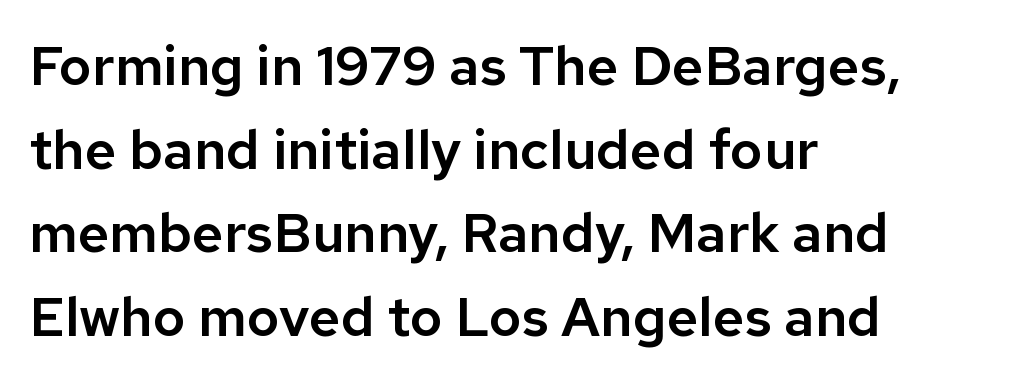
Q: Is the text italic (slanted)? A: No, it is upright.
Q: Is the typeface a serif or a sans-serif typeface? A: Sans-serif.
Q: Is the text underlined? A: No.
Q: How is the paragraph aligned? A: Left-aligned.
Q: Is the spacing between letters normal or unusually wide? A: Normal.
Q: Is the spacing between lines tight, normal or loose? A: Normal.
Q: Width (condensed, normal, or wide)? A: Normal.
Q: Stroke contrast? A: Low.
Q: x-height? A: Medium.
Q: Monospaced? A: No.
